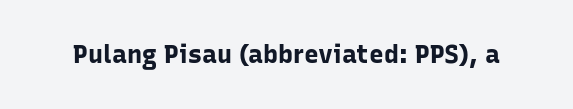
Underlining? Definitely not there. Strong, thick strokes mark this as bold type. This sample uses an upright cut, with every glyph sitting square on the baseline. A typesetter would call this zero additional tracking.
